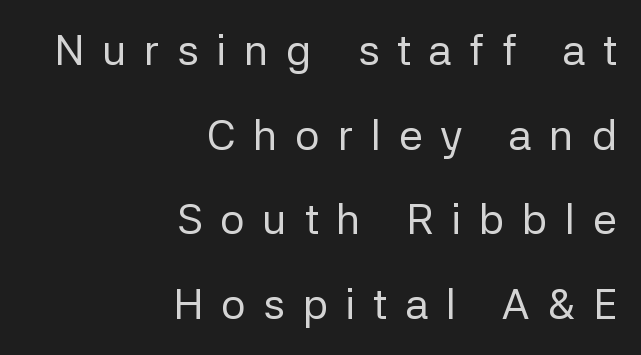
Q: Is the text bold? A: No.
Q: Is the text italic (slanted)? A: No, it is upright.
Q: Is the typeface a serif or a sans-serif typeface? A: Sans-serif.
Q: Is the text underlined? A: No.
Q: How is the paragraph aligned? A: Right-aligned.
Q: Is the spacing between letters normal or unusually wide? A: Unusually wide.
Q: Is the spacing between lines tight, normal or loose? A: Loose.
Q: Width (condensed, normal, or wide)? A: Normal.
Q: Stroke contrast? A: Low.
Q: x-height? A: Medium.
Q: Monospaced? A: No.
